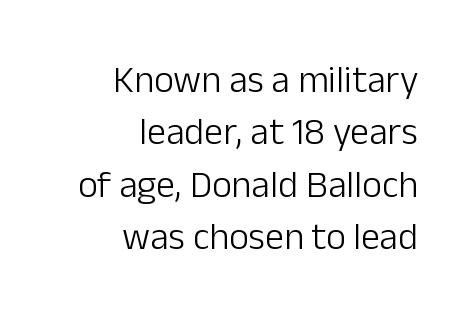
{"serif": "no", "italic": "no", "bold": "no", "weight": "light", "width": "normal", "stroke_contrast": "low", "x_height": "medium", "monospaced": "no", "underline": "no", "align": "right", "line_spacing": "normal", "line_spacing_ratio": 1.38, "letter_spacing": "normal", "letter_spacing_em": 0.0, "glyph_px": 38}
